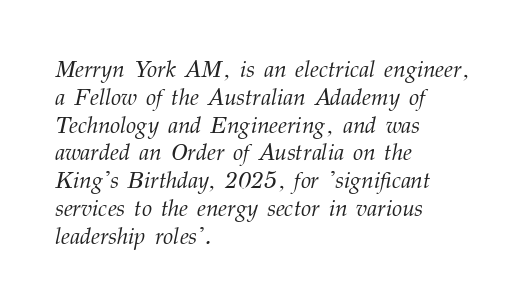
Q: Is the text bold? A: No.
Q: Is the text italic (slanted)? A: Yes, it leans right by about 12 degrees.
Q: Is the text underlined? A: No.
Q: How is the paragraph aligned? A: Left-aligned.
Q: Is the spacing between letters normal or unusually wide? A: Normal.
